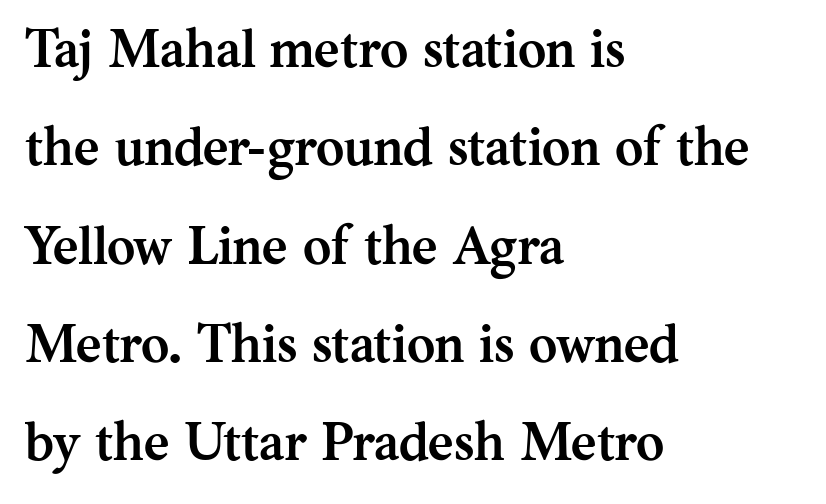
Q: Is the text bold? A: Yes.
Q: Is the text italic (slanted)? A: No, it is upright.
Q: Is the typeface a serif or a sans-serif typeface? A: Serif.
Q: Is the text underlined? A: No.
Q: How is the paragraph aligned? A: Left-aligned.
Q: Is the spacing between letters normal or unusually wide? A: Normal.
Q: Width (condensed, normal, or wide)? A: Normal.
Q: Stroke contrast? A: Medium.
Q: x-height? A: Medium.
Q: Monospaced? A: No.
